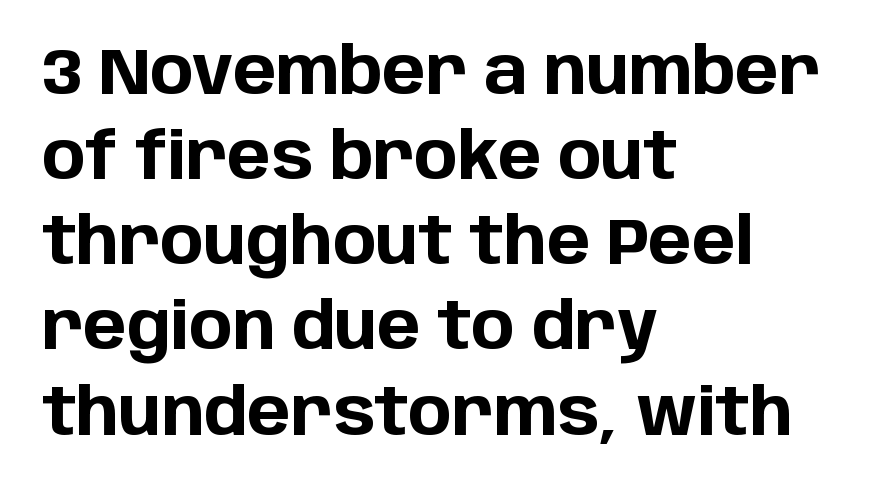
{"serif": "no", "italic": "no", "bold": "yes", "weight": "bold", "width": "normal", "stroke_contrast": "low", "x_height": "large", "monospaced": "no", "underline": "no", "align": "left", "line_spacing": "normal", "line_spacing_ratio": 1.31, "letter_spacing": "normal", "letter_spacing_em": 0.0, "glyph_px": 65}
